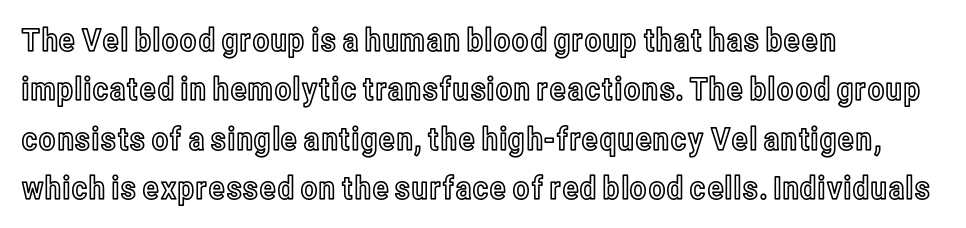
The line texture is even and compact thanks to regular tracking. Looks like regular typesetting: each glyph gets only the width it needs. One glance says typical: line gaps are just what's usual. Check the space under the baseline: it is left empty. The rendering anchors every line to the left-hand side. If you drew a line through each stem, it would be perfectly vertical.
